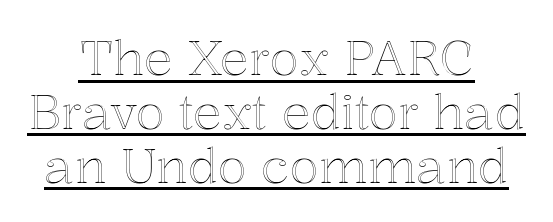
{"italic": "no", "width": "normal", "x_height": "medium", "monospaced": "no", "underline": "yes", "align": "center", "line_spacing": "tight", "line_spacing_ratio": 1.12, "letter_spacing": "normal", "letter_spacing_em": 0.0, "glyph_px": 48}
